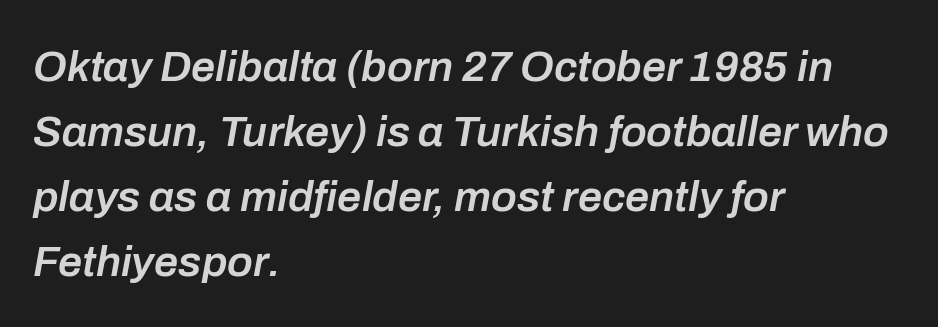
The image shows 43 px semibold type, italic (leaning right); set left-aligned, normal line spacing (1.51x), normal letter spacing, not underlined; low stroke contrast and a medium x-height.
